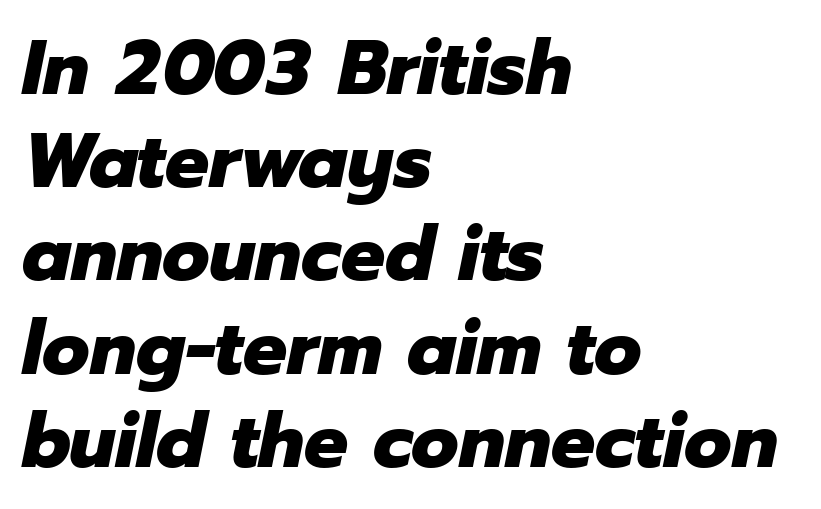
{"italic": "yes", "lean": "right", "slant_degrees": 12, "bold": "yes", "weight": "heavy", "width": "normal", "stroke_contrast": "low", "x_height": "medium", "monospaced": "no", "underline": "no", "align": "left", "line_spacing_ratio": 1.21, "letter_spacing": "normal", "letter_spacing_em": 0.0, "glyph_px": 77}
